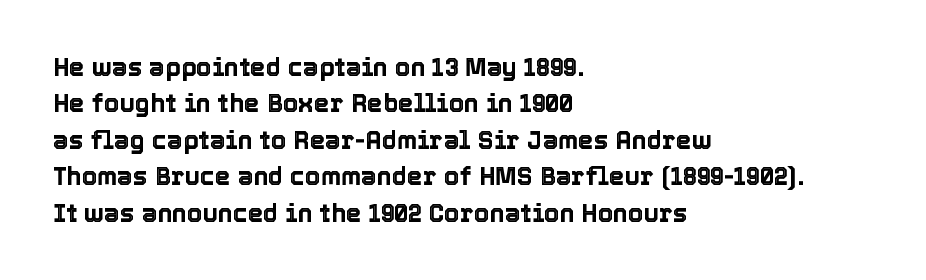
Q: Is the text italic (slanted)? A: No, it is upright.
Q: Is the text underlined? A: No.
Q: How is the paragraph aligned? A: Left-aligned.
Q: Is the spacing between letters normal or unusually wide? A: Normal.
Q: Is the spacing between lines tight, normal or loose? A: Normal.
